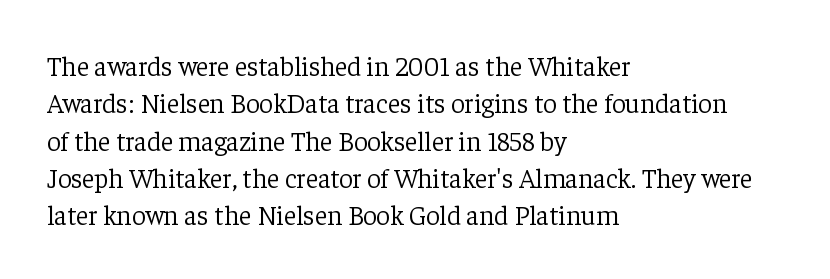
Interline gaps are of average width in this sample. Inter-character spacing is left at the font's built-in metrics. If you drew a line through each stem, it would be perfectly vertical. Words float on clear page, feet unadorned. Each line starts at the same left margin while the right side varies.
